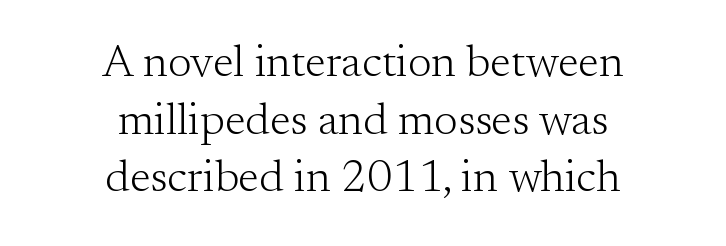
{"serif": "yes", "italic": "no", "bold": "no", "weight": "light", "width": "normal", "stroke_contrast": "medium", "x_height": "small", "monospaced": "no", "underline": "no", "align": "center", "line_spacing": "normal", "line_spacing_ratio": 1.28, "letter_spacing": "normal", "letter_spacing_em": 0.0, "glyph_px": 45}
